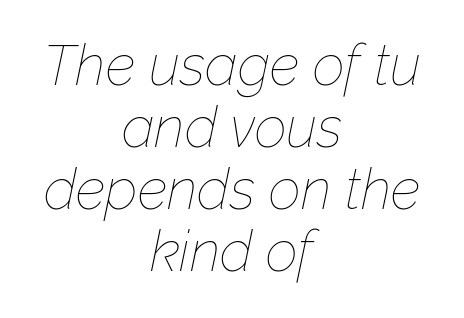
{"italic": "yes", "lean": "right", "slant_degrees": 12, "bold": "no", "weight": "thin", "width": "normal", "stroke_contrast": "low", "x_height": "medium", "monospaced": "no", "underline": "no", "align": "center", "line_spacing": "tight", "line_spacing_ratio": 1.11, "letter_spacing": "normal", "letter_spacing_em": 0.0, "glyph_px": 56}
